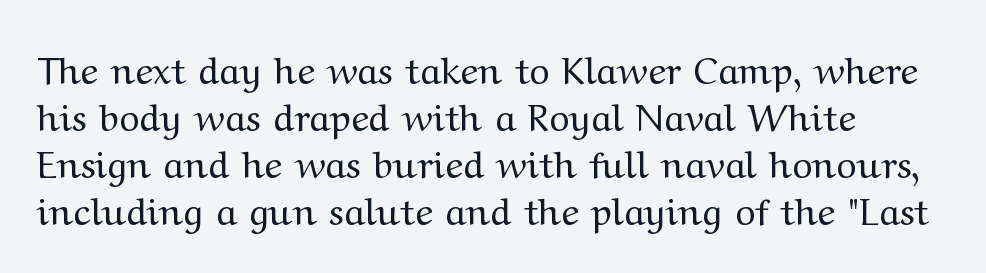
The image shows 38 px regular-weight, wide serif type, upright; set left-aligned, line spacing 1.24x, normal letter spacing, not underlined; medium stroke contrast and a medium x-height.
